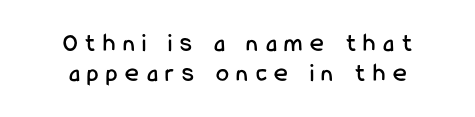
Posture: vertical. Line spacing here is tight. Is the block centered? Yes — each line is placed symmetrically about the middle. Type without underlining. The face used here is rendered with a markedly widened letterfit.
